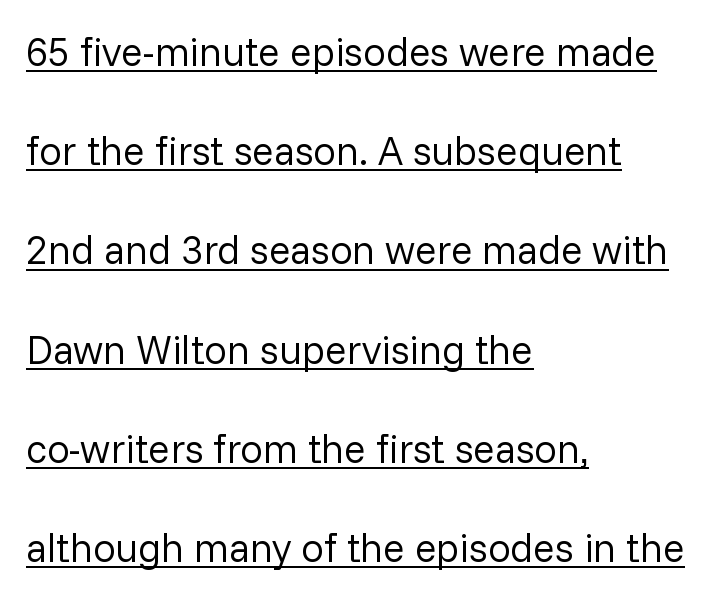
The image shows 40 px regular-weight sans-serif type, upright; set left-aligned, loose line spacing (2.48x), normal letter spacing, underlined; low stroke contrast and a medium x-height.
